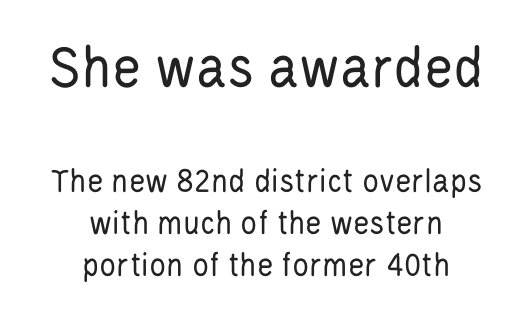
The area under the type is left untouched. Scale decreases going downward across the two blocks. Unlike italic type, these characters show no tilt at all. Characters follow at the spacing the type designer built in.
